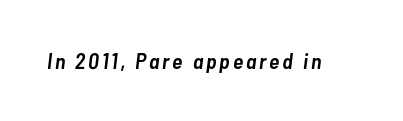
Q: Is the text bold? A: Semi-bold.
Q: Is the text italic (slanted)? A: Yes, it leans right by about 7 degrees.
Q: Is the text underlined? A: No.
